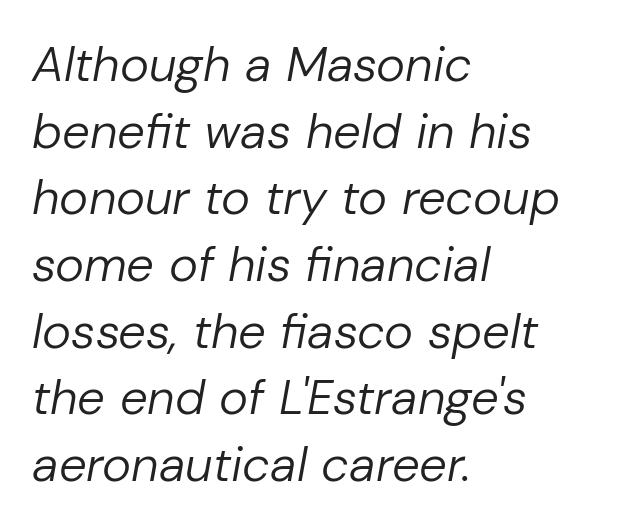
Q: Is the text bold? A: No.
Q: Is the text italic (slanted)? A: Yes, it leans right by about 10 degrees.
Q: Is the text underlined? A: No.
Q: How is the paragraph aligned? A: Left-aligned.
Q: Is the spacing between letters normal or unusually wide? A: Normal.
Q: Is the spacing between lines tight, normal or loose? A: Normal.
Q: Width (condensed, normal, or wide)? A: Normal.
Q: Stroke contrast? A: Low.
Q: x-height? A: Medium.
Q: Monospaced? A: No.
